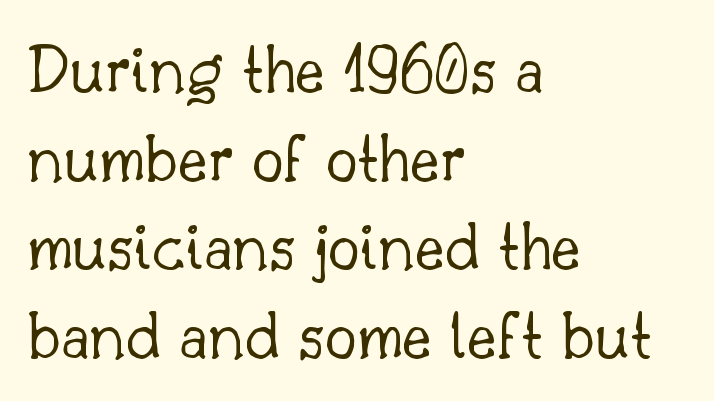
{"italic": "no", "bold": "no", "weight": "light", "width": "normal", "stroke_contrast": "low", "x_height": "small", "monospaced": "no", "underline": "no", "align": "left", "line_spacing_ratio": 1.23, "letter_spacing": "normal", "letter_spacing_em": 0.0, "glyph_px": 72}
